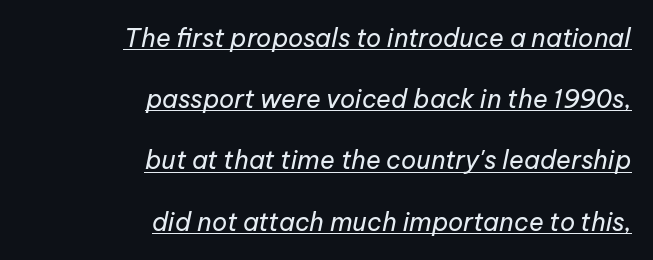
The image shows 25 px text type, italic (leaning right); set right-aligned, loose line spacing (2.45x), normal letter spacing, underlined.
